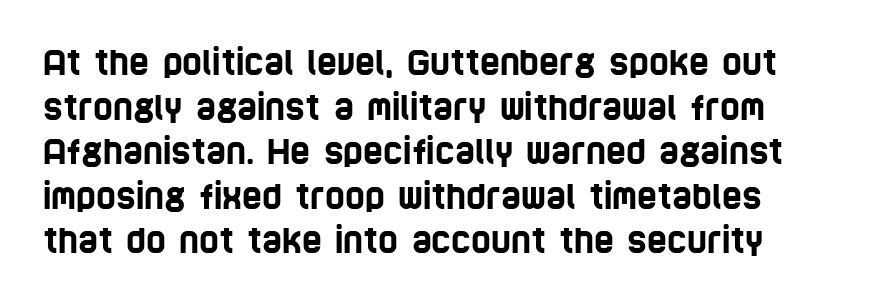
{"serif": "no", "width": "condensed", "stroke_contrast": "low", "x_height": "large", "monospaced": "no", "underline": "no", "line_spacing": "normal", "line_spacing_ratio": 1.31, "letter_spacing": "normal", "letter_spacing_em": 0.0, "glyph_px": 34}
